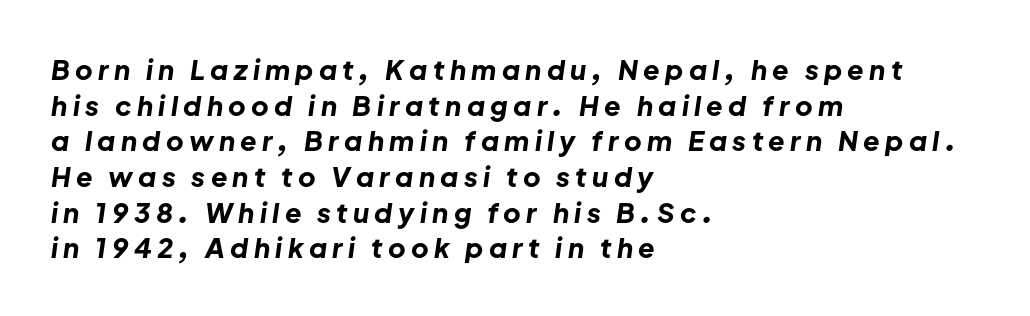
The image shows 27 px bold type, italic (leaning right); set left-aligned, normal line spacing (1.32x), unusually wide letter spacing (+0.2 em), not underlined.
